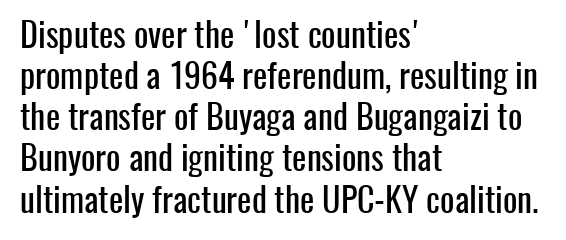
The ragged edge is on the right, which tells us the setting is flush left. The text was rendered using a sans face with plain stroke endings. A clean baseline with only descenders dipping below it. Varying glyph widths throughout — classic text-font behaviour. These lines were composed using upright roman letters.
